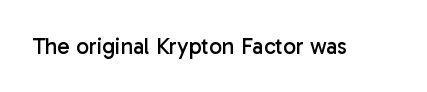
{"italic": "no", "bold": "no", "underline": "no", "letter_spacing": "normal", "letter_spacing_em": 0.0, "glyph_px": 23}
